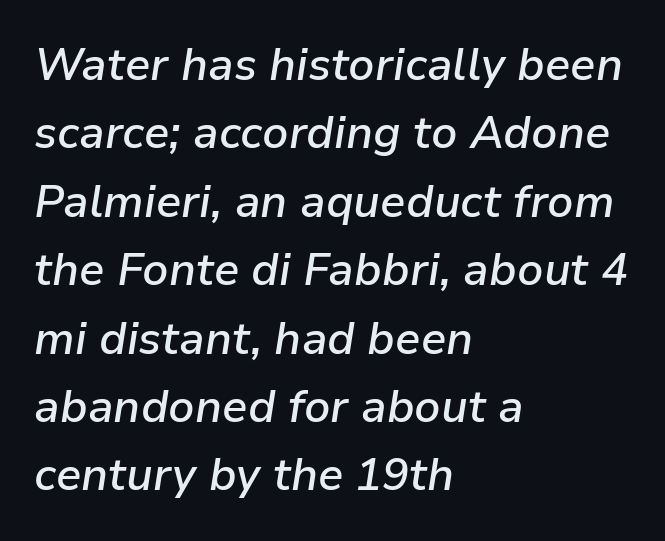
{"italic": "yes", "lean": "right", "slant_degrees": 9, "bold": "semi", "weight": "semibold", "width": "normal", "stroke_contrast": "low", "x_height": "medium", "monospaced": "no", "underline": "no", "align": "left", "line_spacing": "normal", "line_spacing_ratio": 1.52, "letter_spacing": "normal", "letter_spacing_em": 0.0, "glyph_px": 45}
